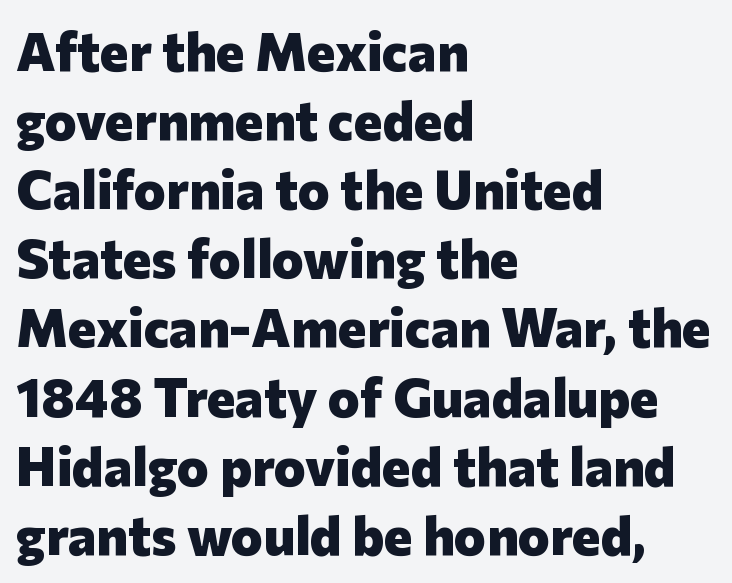
The image shows 54 px heavy sans-serif type, upright; set left-aligned, normal line spacing (1.28x), normal letter spacing, not underlined; low stroke contrast and a medium x-height.
